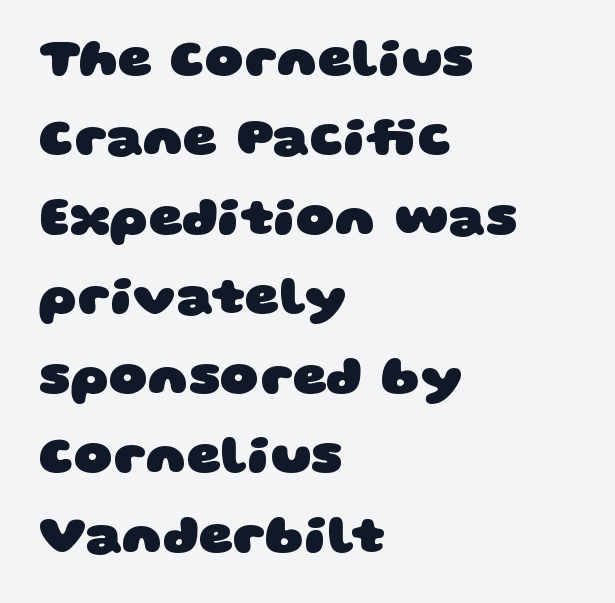
{"serif": "no", "bold": "yes", "weight": "heavy", "width": "wide", "stroke_contrast": "low", "x_height": "large", "monospaced": "no", "underline": "no", "align": "left", "line_spacing": "normal", "line_spacing_ratio": 1.5, "letter_spacing": "normal", "letter_spacing_em": 0.0, "glyph_px": 53}
